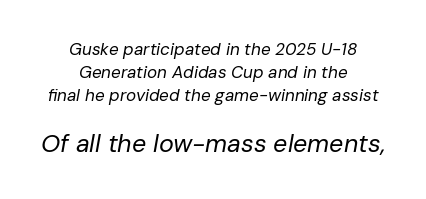
{"italic": "yes", "lean": "right", "slant_degrees": 10, "bold": "no", "underline": "no", "align": "center", "line_spacing": "normal", "line_spacing_ratio": 1.36, "letter_spacing": "normal", "letter_spacing_em": 0.0, "larger_block": "second", "size_ratio": 1.47, "glyph_px": 25}
